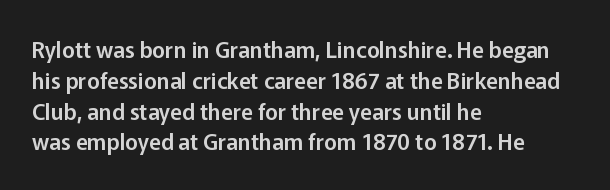
The image shows 22 px text type, upright; set left-aligned, normal line spacing (1.4x), normal letter spacing, not underlined.
